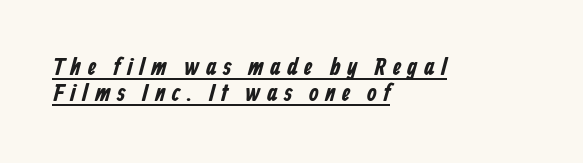
Q: Is the text underlined? A: Yes.
Q: How is the paragraph aligned? A: Left-aligned.
Q: Is the spacing between letters normal or unusually wide? A: Unusually wide.
Q: Is the spacing between lines tight, normal or loose? A: Tight.
